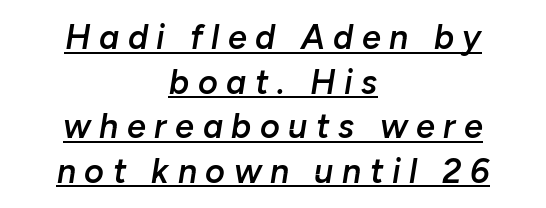
The image shows 34 px semibold type, italic (leaning right); set centered, normal line spacing (1.31x), unusually wide letter spacing (+0.25 em), underlined; low stroke contrast and a medium x-height.
